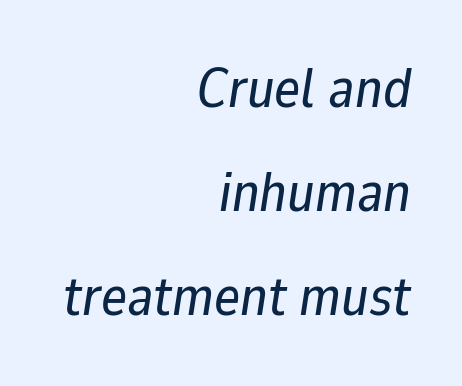
{"italic": "yes", "lean": "right", "slant_degrees": 9, "width": "normal", "stroke_contrast": "low", "x_height": "medium", "monospaced": "no", "underline": "no", "align": "right", "line_spacing_ratio": 1.89, "letter_spacing": "normal", "letter_spacing_em": 0.0, "glyph_px": 55}
